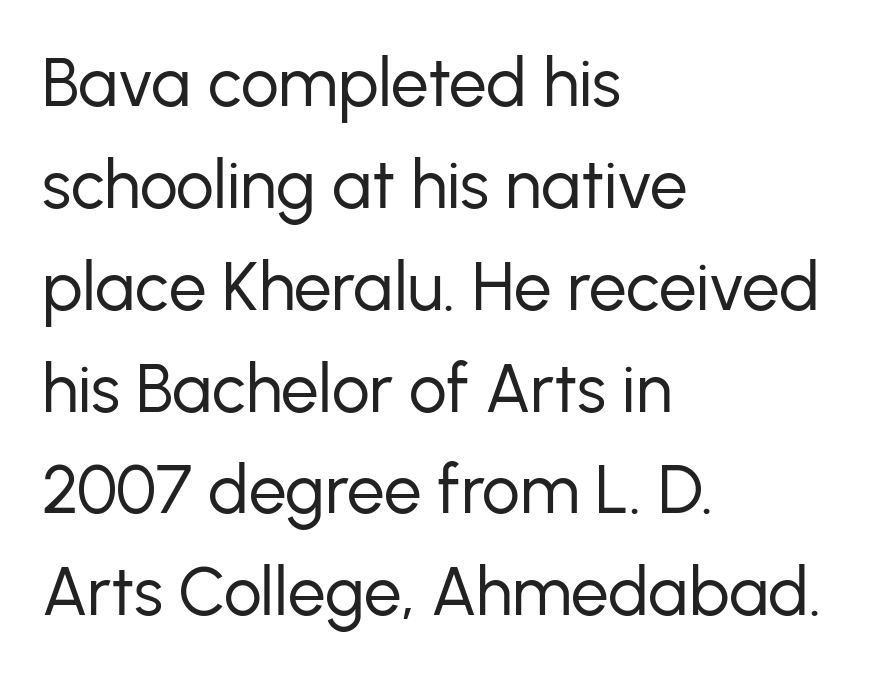
{"serif": "no", "italic": "no", "bold": "no", "weight": "regular", "width": "normal", "stroke_contrast": "low", "x_height": "medium", "monospaced": "no", "underline": "no", "align": "left", "line_spacing": "normal", "line_spacing_ratio": 1.52, "letter_spacing": "normal", "letter_spacing_em": 0.0, "glyph_px": 67}
